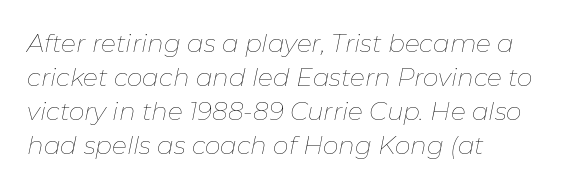
The image shows 25 px text type, italic (leaning right); set left-aligned, normal line spacing (1.36x), normal letter spacing, not underlined.
